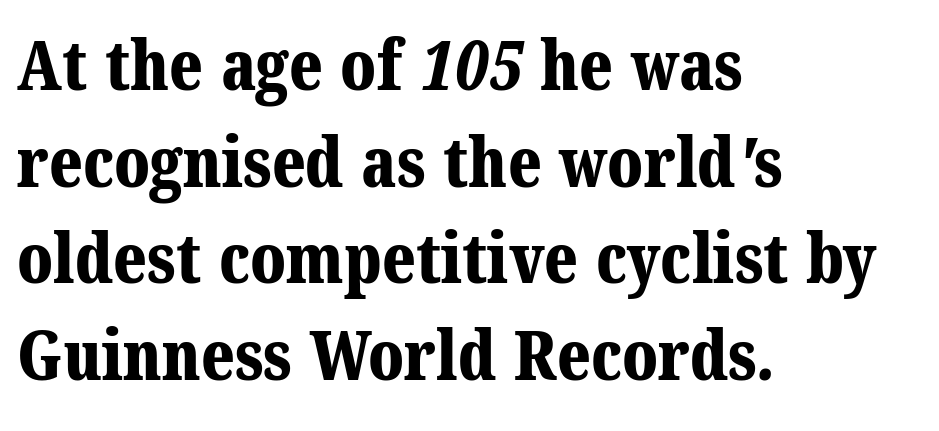
Has an underline been added? It has not. Classification — serif. The sample has been set heavy, in full bold. The leading is moderate, giving the passage an even texture.
